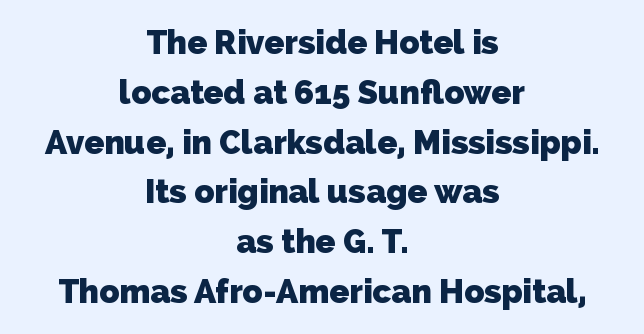
The image shows 33 px heavy sans-serif type; set centered, normal line spacing (1.51x), normal letter spacing, not underlined; low stroke contrast and a medium x-height.
